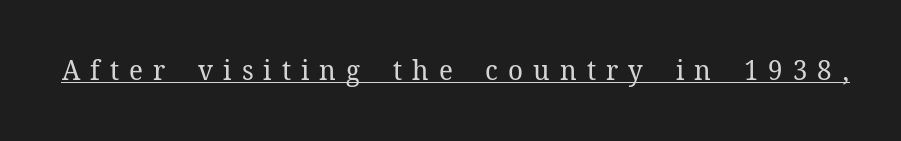
The image shows 28 px regular-weight serif type, upright; set unusually wide letter spacing (+0.36 em), underlined; low stroke contrast and a medium x-height.
